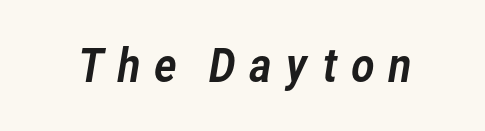
The image shows 45 px sans-serif type; set unusually wide letter spacing (+0.26 em), not underlined; low stroke contrast and a medium x-height.
